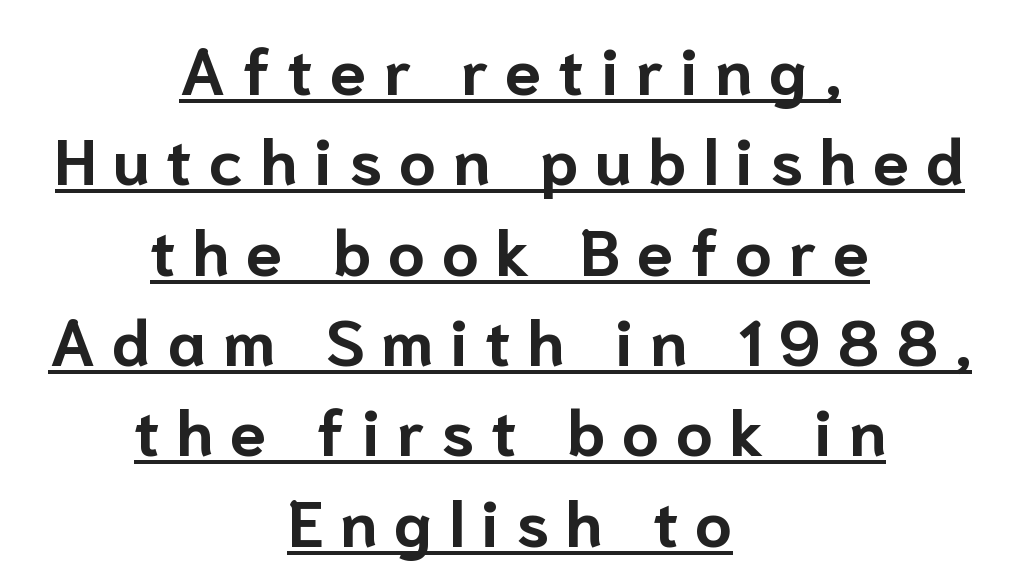
Does the leading feel generous? No, just average. What weight is shown? A full bold with thick strokes. The glyphs in this specimen are sans serif. The compositor balanced each line on the midline. The letters stand upright; this is a roman face.
